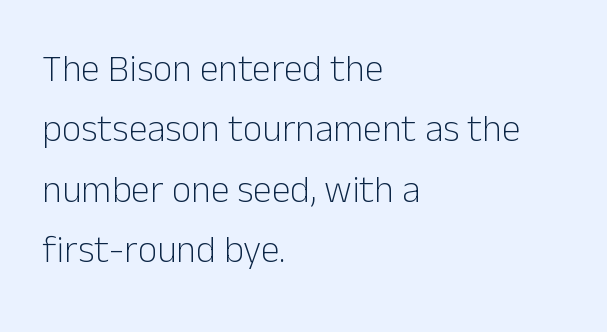
{"serif": "no", "italic": "no", "bold": "no", "weight": "light", "width": "normal", "stroke_contrast": "low", "x_height": "medium", "monospaced": "no", "underline": "no", "align": "left", "line_spacing": "normal", "line_spacing_ratio": 1.59, "letter_spacing": "normal", "letter_spacing_em": 0.0, "glyph_px": 38}
